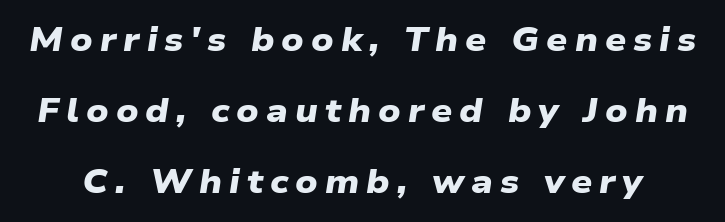
Check under the words: just untouched page. The typesetting leans heavy: a genuine bold. Rows of type keep a wide berth in the vertical direction. Words appear elongated and porous because spacing is wide.
